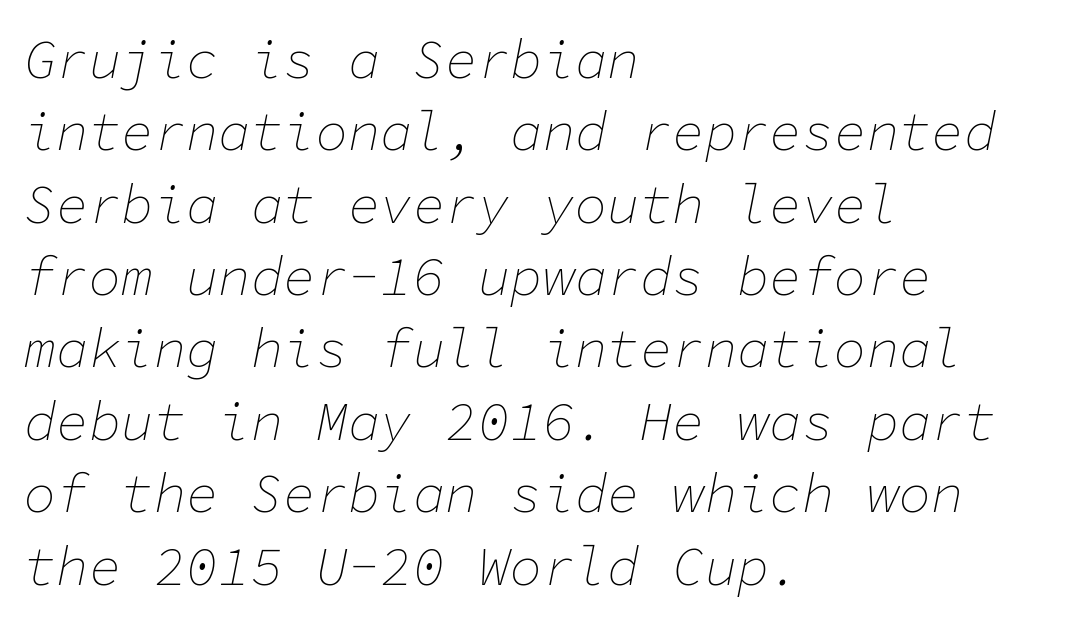
The image shows 54 px thin type, italic (leaning right), monospaced; set left-aligned, normal line spacing (1.34x), normal letter spacing, not underlined; low stroke contrast and a medium x-height.
